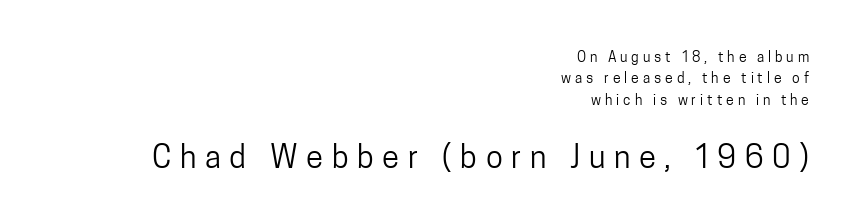
Type without underlining. These two chunks differ in scale, with the bottom chunk taking the larger measure. The passage shown is typed in a proportional face where columns would drift. Unbolded letterforms with no extra heft. Here the glyphs are tracked loosely, breaking word shapes into spaced letters.
